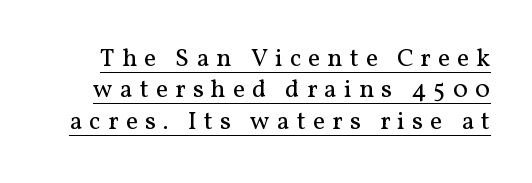
Heft: none added — not bold. Italic: no, the glyphs are upright roman. Students, observe: this is what conventionally led text looks like. Looks like someone drew a line under every word here.
